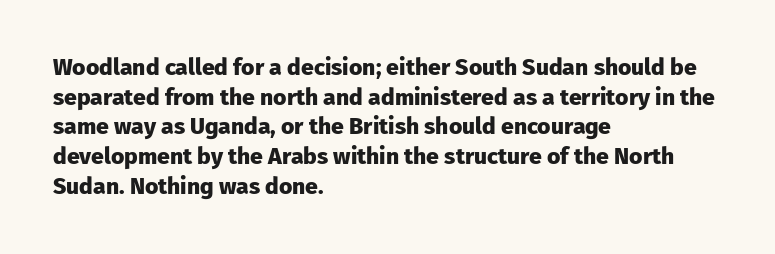
Q: Is the text bold? A: Yes.
Q: Is the text italic (slanted)? A: No, it is upright.
Q: Is the text underlined? A: No.
Q: How is the paragraph aligned? A: Left-aligned.
Q: Is the spacing between letters normal or unusually wide? A: Normal.
Q: Is the spacing between lines tight, normal or loose? A: Normal.
